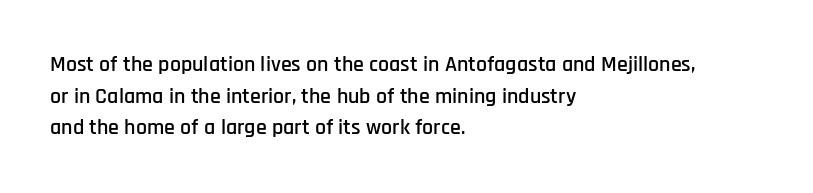
{"italic": "no", "underline": "no", "align": "left", "line_spacing": "normal", "line_spacing_ratio": 1.44, "letter_spacing": "normal", "letter_spacing_em": 0.0, "glyph_px": 22}
